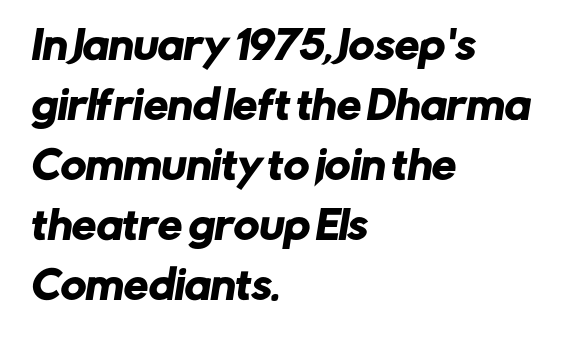
The image shows 39 px sans-serif type; set left-aligned, normal line spacing (1.54x), normal letter spacing, not underlined; low stroke contrast and a medium x-height.
